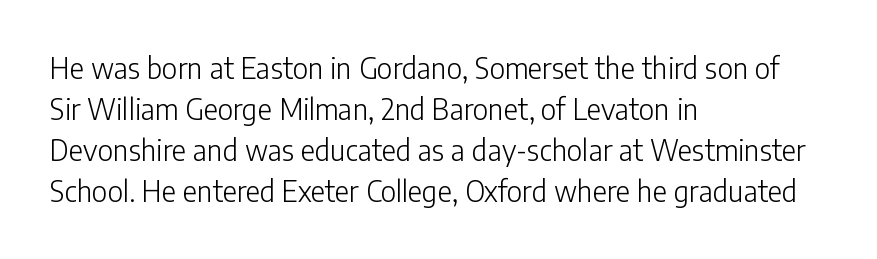
{"serif": "no", "italic": "no", "bold": "no", "weight": "light", "width": "normal", "stroke_contrast": "low", "x_height": "medium", "monospaced": "no", "underline": "no", "align": "left", "line_spacing": "normal", "line_spacing_ratio": 1.46, "letter_spacing": "normal", "letter_spacing_em": 0.0, "glyph_px": 28}
